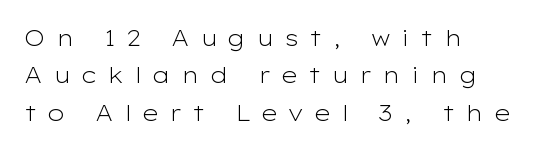
The image shows 22 px text type, upright; set left-aligned, normal line spacing (1.7x), unusually wide letter spacing (+0.47 em), not underlined.
